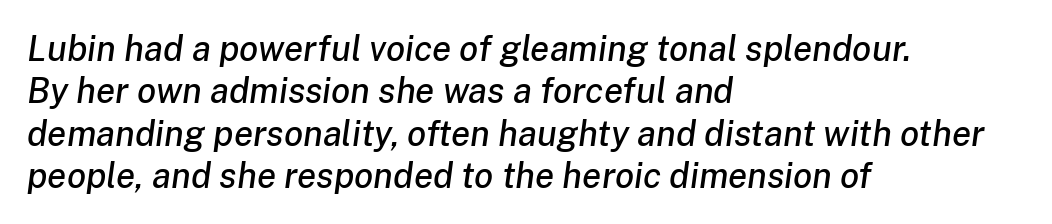
The image shows 35 px text type, italic (leaning right); set left-aligned, line spacing 1.21x, normal letter spacing, not underlined; low stroke contrast and a medium x-height.
